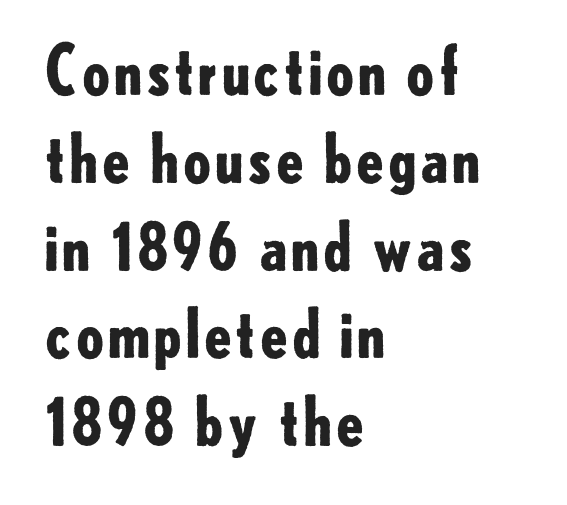
Underlining? Definitely not there. This is heavy type, rendered in bold. The rendering uses natural spacing where letterforms have individual widths. Each line starts at the same left margin while the right side varies. What's the leading like? Ordinary, nothing unusual. The designer went with a sans here, leaving each stem footless.
